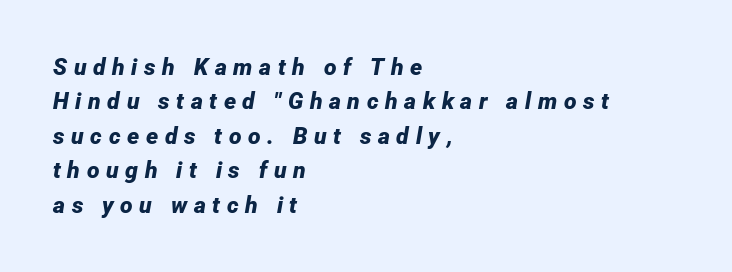
Q: Is the text bold? A: Yes.
Q: Is the text italic (slanted)? A: Yes, it leans right by about 12 degrees.
Q: Is the text underlined? A: No.
Q: How is the paragraph aligned? A: Left-aligned.
Q: Is the spacing between letters normal or unusually wide? A: Unusually wide.
Q: Is the spacing between lines tight, normal or loose? A: Normal.
